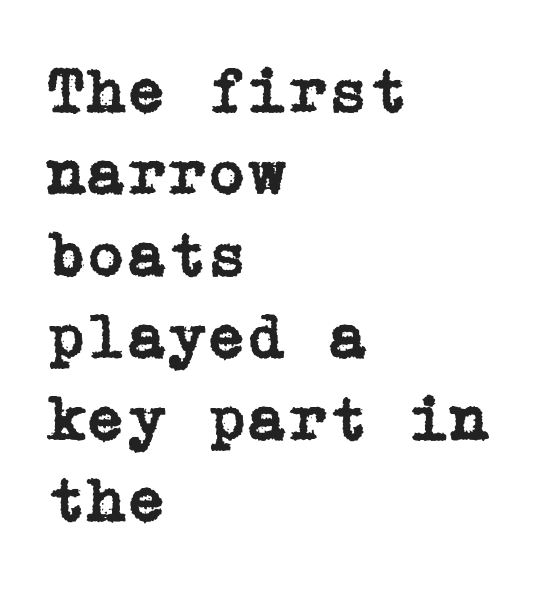
These lines are set flush left with a ragged right edge. Caption: standard tracking, unaltered. Students, observe: this is what conventionally led text looks like. The glyphs are unaccompanied by any horizontal stroke below them. I'd call this a serif setting — the letters wear small feet. The font's upright variant was chosen for this text.
